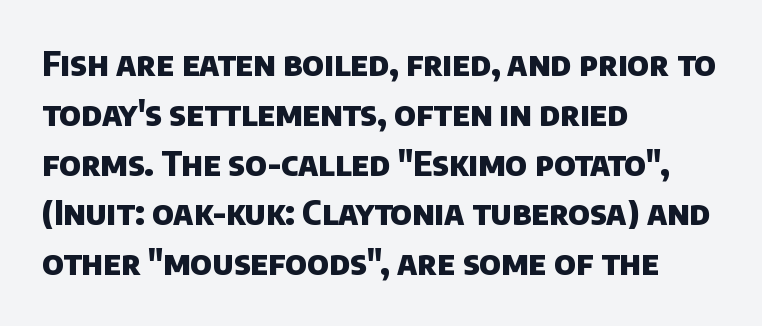
Notice how the passage keeps a crisp vertical edge on the left only. This sample has the flowing, uneven cadence of proportional lettering. Typesetter's note: full bold, strokes at maximum text heaviness. Nothing unusual about the tracking: characters are spaced as the font intends.
